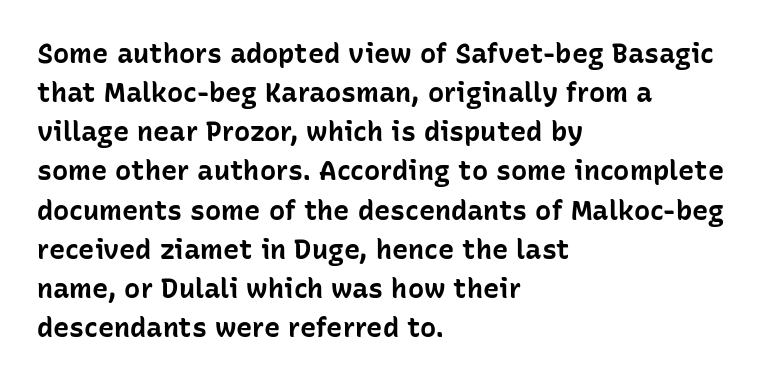
The typography opts for an upright posture over an oblique one. The face used here has the dense, thick strokes of a bold. Words float on clear page, feet unadorned. The typesetter chose a ragged-right arrangement here.
